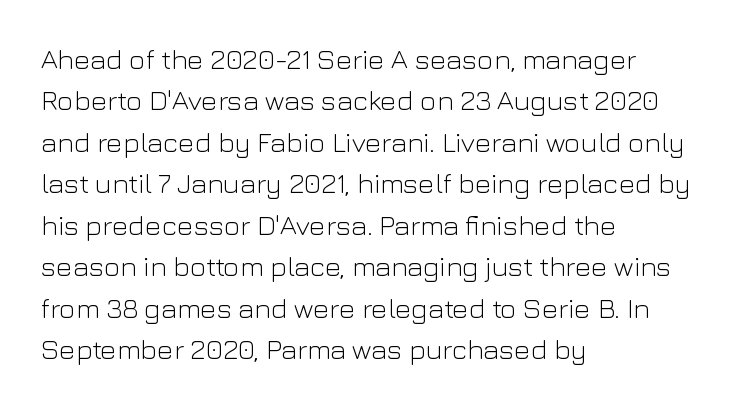
{"serif": "no", "italic": "no", "bold": "no", "weight": "light", "width": "normal", "stroke_contrast": "low", "x_height": "medium", "monospaced": "no", "underline": "no", "align": "left", "line_spacing": "normal", "line_spacing_ratio": 1.48, "letter_spacing": "normal", "letter_spacing_em": 0.0, "glyph_px": 28}
